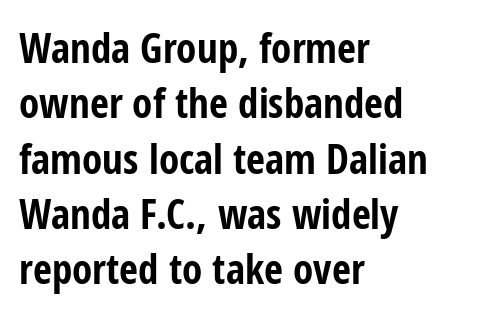
Q: Is the text bold? A: Yes.
Q: Is the text italic (slanted)? A: No, it is upright.
Q: Is the typeface a serif or a sans-serif typeface? A: Sans-serif.
Q: Is the text underlined? A: No.
Q: How is the paragraph aligned? A: Left-aligned.
Q: Is the spacing between letters normal or unusually wide? A: Normal.
Q: Is the spacing between lines tight, normal or loose? A: Normal.
Q: Width (condensed, normal, or wide)? A: Condensed.
Q: Stroke contrast? A: Low.
Q: x-height? A: Medium.
Q: Monospaced? A: No.
